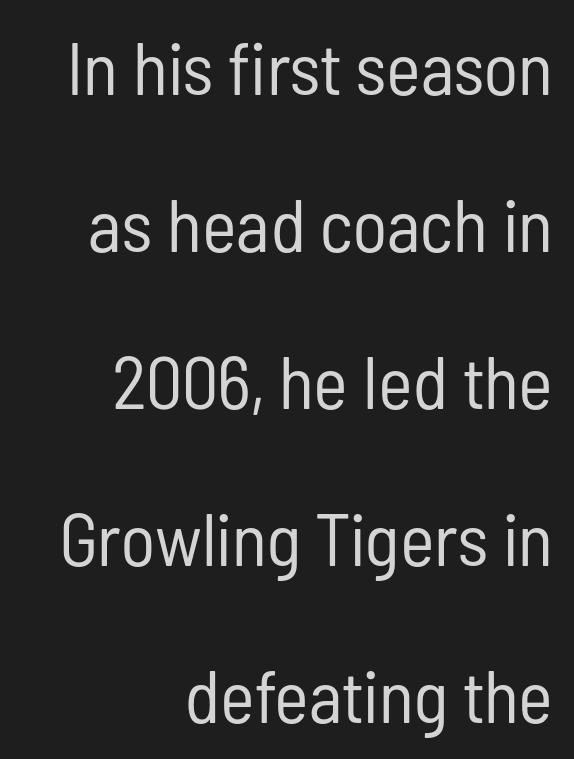
The image shows 74 px regular-weight, condensed sans-serif type, upright; set right-aligned, loose line spacing (2.12x), normal letter spacing, not underlined; low stroke contrast and a medium x-height.
